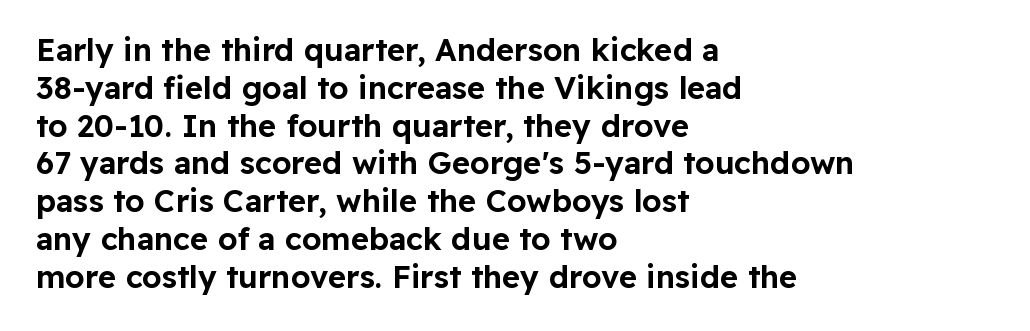
The rag falls on the right side of this text block. The face used here is proportionally spaced, like ordinary book or web type. The face used here is a sans, in the tradition of grotesques and geometrics. The type is set solid horizontally, with unmodified tracking.
